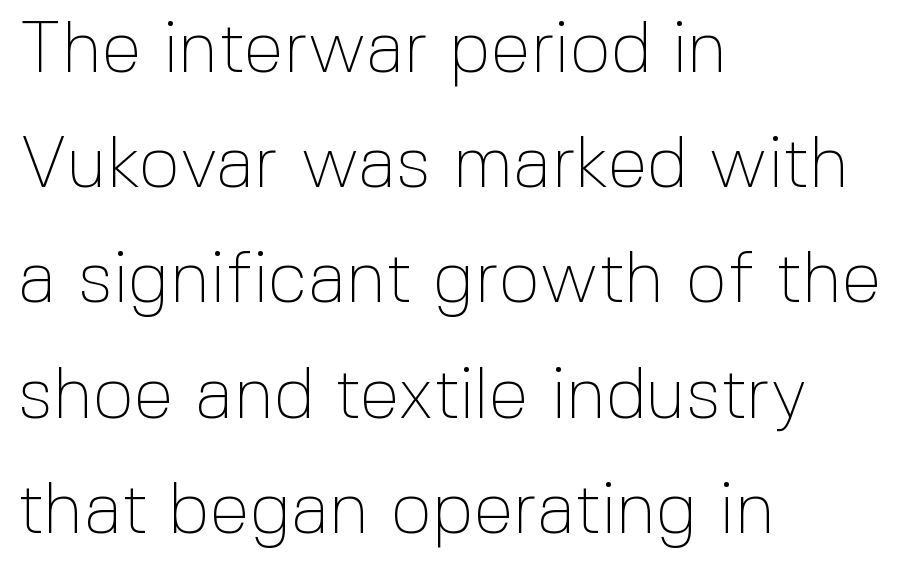
{"serif": "no", "italic": "no", "bold": "no", "weight": "thin", "width": "normal", "x_height": "medium", "monospaced": "no", "underline": "no", "align": "left", "line_spacing": "normal", "line_spacing_ratio": 1.6, "letter_spacing": "normal", "letter_spacing_em": 0.0, "glyph_px": 72}
